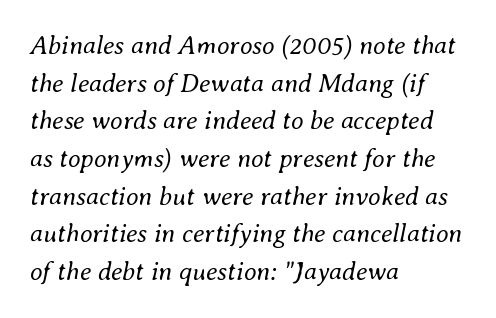
Glance below the letters and you will spot only blank space. The letters look calm and open, with moderate or lighter stems. The font's italic variant was chosen for this text. The lines in this sample share a left origin and differ only in where they stop. Regarding leading, the lines here are spaced in the standard way.
